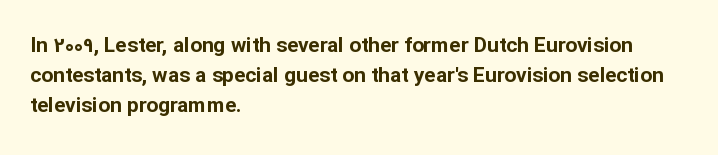
Emphasis by weight is at full strength: bold. Compared with typical body copy, the letter spacing here is the same. The passage shown is not underscored anywhere. Each new line begins a customary step beneath the previous one.
